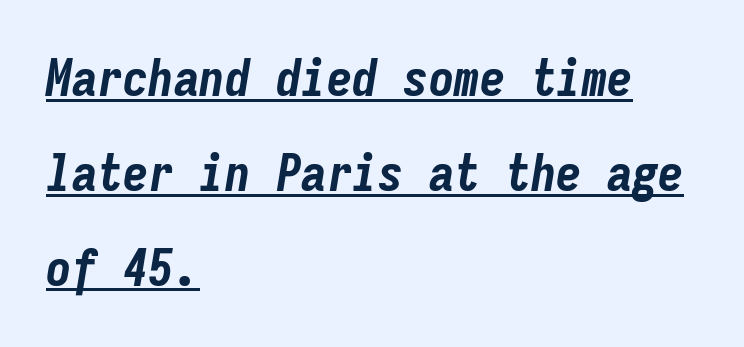
Glance below the letters and you will spot a drawn line. Spacing verdict: monospaced, one width for all characters. Compared with an ordinary text face, these strokes are far heavier — a full bold. Slanted lettering throughout. Inter-character spacing is left at the font's built-in metrics. Caption: multi-line text, flush left, ragged right.
